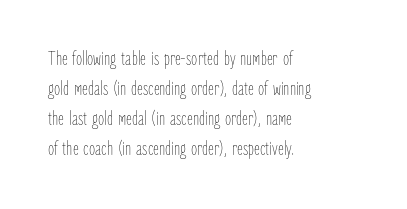
{"italic": "no", "bold": "no", "underline": "no", "align": "left", "line_spacing": "normal", "line_spacing_ratio": 1.5, "letter_spacing": "normal", "letter_spacing_em": 0.0, "glyph_px": 20}
